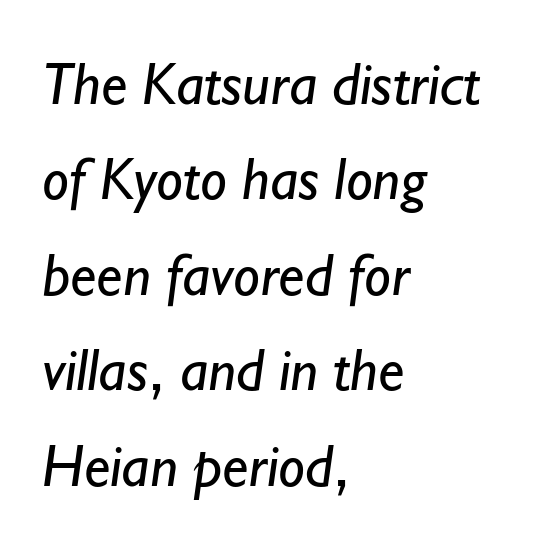
Q: Is the text bold? A: No.
Q: Is the typeface a serif or a sans-serif typeface? A: Sans-serif.
Q: Is the text underlined? A: No.
Q: How is the paragraph aligned? A: Left-aligned.
Q: Is the spacing between letters normal or unusually wide? A: Normal.
Q: Is the spacing between lines tight, normal or loose? A: Normal.
Q: Width (condensed, normal, or wide)? A: Normal.
Q: Stroke contrast? A: Low.
Q: x-height? A: Small.
Q: Monospaced? A: No.
